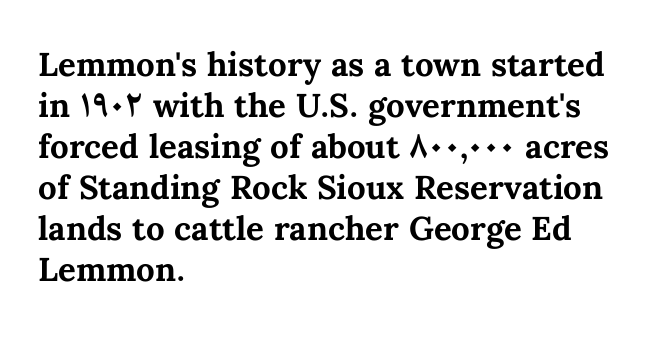
Q: Is the text bold? A: Yes.
Q: Is the text italic (slanted)? A: No, it is upright.
Q: Is the text underlined? A: No.
Q: How is the paragraph aligned? A: Left-aligned.
Q: Is the spacing between letters normal or unusually wide? A: Normal.
Q: Width (condensed, normal, or wide)? A: Normal.
Q: Stroke contrast? A: Medium.
Q: x-height? A: Medium.
Q: Monospaced? A: No.
